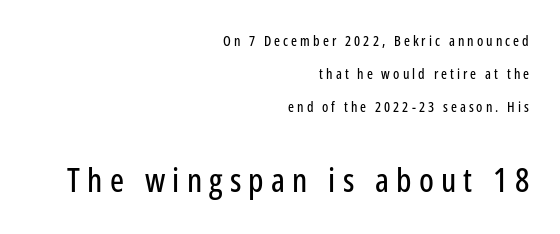
{"serif": "no", "italic": "no", "width": "condensed", "stroke_contrast": "low", "x_height": "medium", "monospaced": "no", "underline": "no", "align": "right", "line_spacing": "loose", "line_spacing_ratio": 2.35, "letter_spacing": "wide", "letter_spacing_em": 0.22, "larger_block": "second", "size_ratio": 2.36, "glyph_px": 33}
